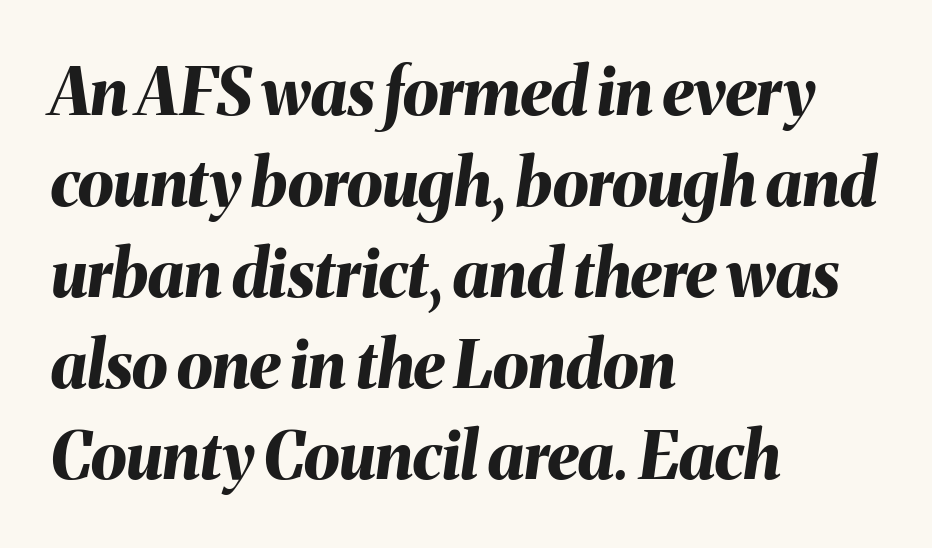
{"italic": "yes", "lean": "right", "slant_degrees": 8, "bold": "yes", "weight": "bold", "width": "normal", "stroke_contrast": "medium", "x_height": "medium", "monospaced": "no", "underline": "no", "align": "left", "line_spacing": "normal", "line_spacing_ratio": 1.4, "letter_spacing": "normal", "letter_spacing_em": 0.0, "glyph_px": 65}
